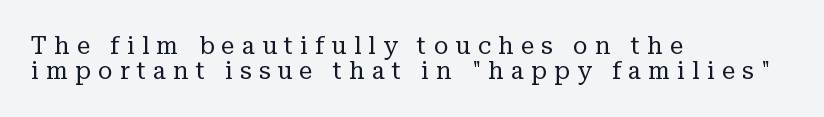
Ordinary non-slanted type is in use. Vertical stems look standard width or narrower in stroke. Leading: reduced. There is plenty of visible air inserted between adjacent glyphs. The compositor pushed each line to the left boundary.
